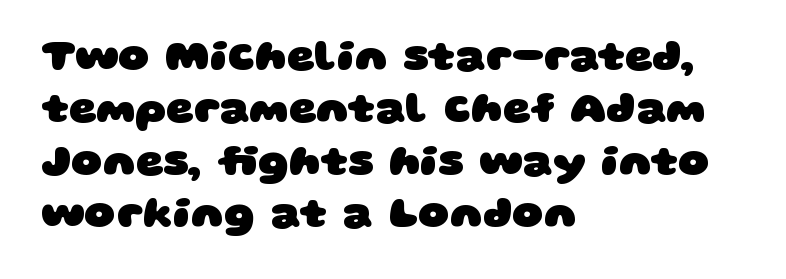
{"serif": "no", "bold": "yes", "weight": "heavy", "width": "wide", "stroke_contrast": "low", "x_height": "large", "monospaced": "no", "underline": "no", "align": "left", "line_spacing_ratio": 1.22, "letter_spacing": "normal", "letter_spacing_em": 0.0, "glyph_px": 43}
